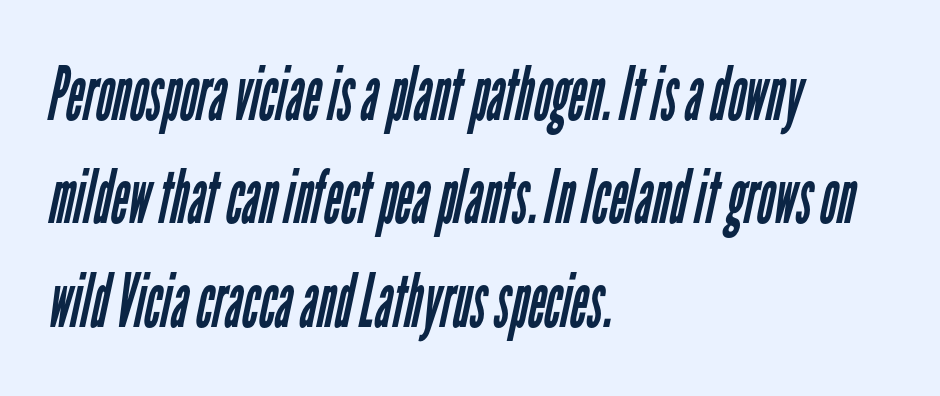
{"serif": "no", "bold": "no", "weight": "regular", "width": "condensed", "stroke_contrast": "low", "x_height": "medium", "monospaced": "no", "underline": "no", "align": "left", "line_spacing": "normal", "line_spacing_ratio": 1.38, "letter_spacing": "normal", "letter_spacing_em": 0.0, "glyph_px": 75}
